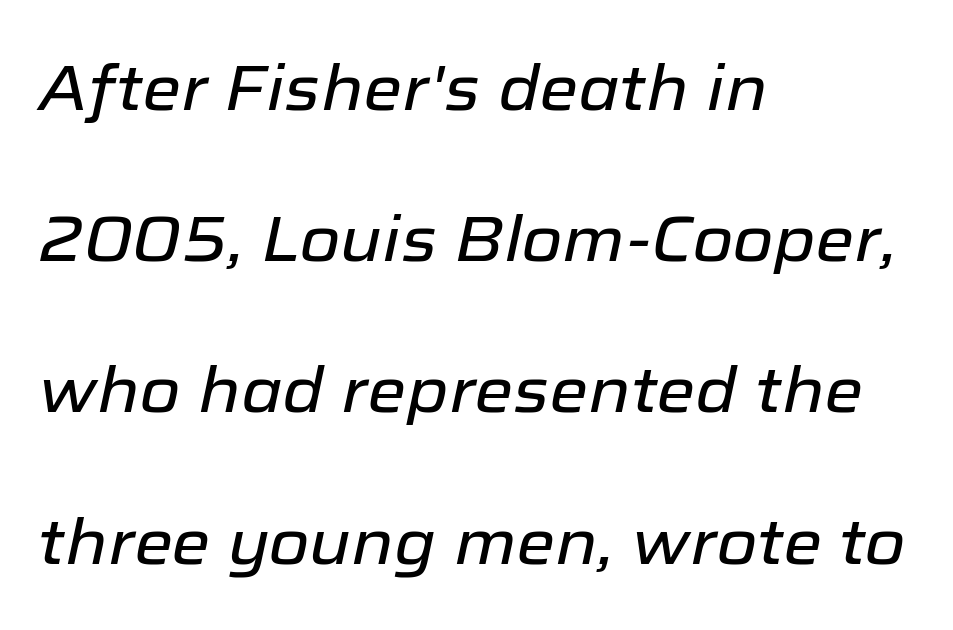
The image shows 63 px text type, italic (leaning right); set left-aligned, loose line spacing (2.4x), normal letter spacing, not underlined; low stroke contrast and a medium x-height.
